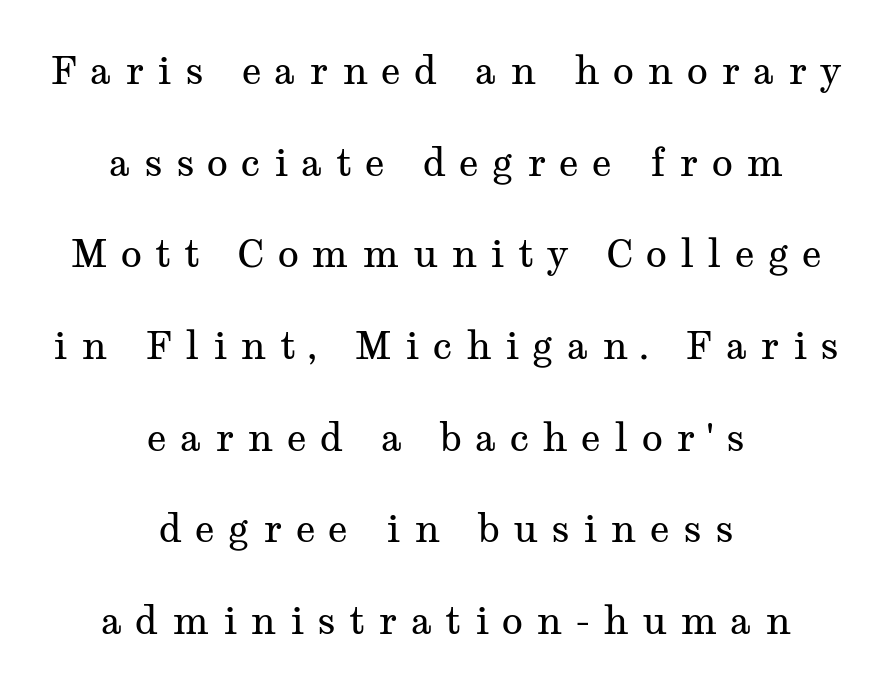
{"serif": "yes", "italic": "no", "bold": "no", "weight": "regular", "width": "wide", "stroke_contrast": "medium", "x_height": "medium", "monospaced": "no", "underline": "no", "align": "center", "line_spacing": "loose", "line_spacing_ratio": 2.35, "letter_spacing": "wide", "letter_spacing_em": 0.34, "glyph_px": 39}
